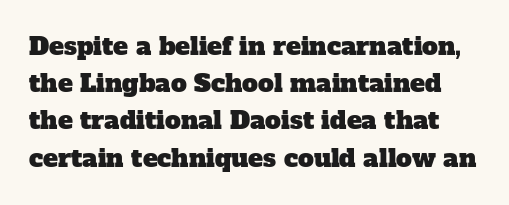
Q: Is the text underlined? A: No.
Q: Is the spacing between letters normal or unusually wide? A: Normal.
Q: Is the spacing between lines tight, normal or loose? A: Normal.
